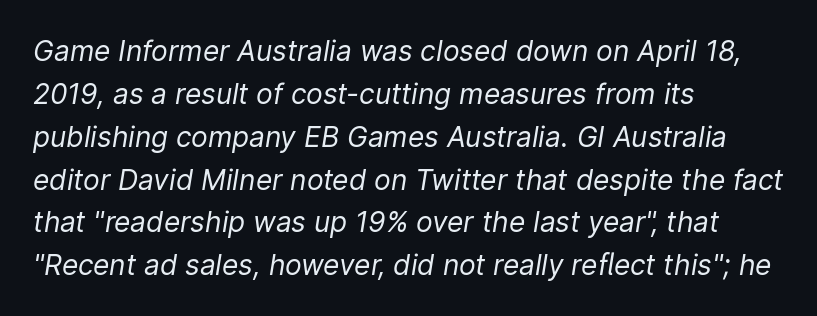
Q: Is the text bold? A: No.
Q: Is the text italic (slanted)? A: Yes, it leans right by about 9 degrees.
Q: Is the text underlined? A: No.
Q: How is the paragraph aligned? A: Left-aligned.
Q: Is the spacing between letters normal or unusually wide? A: Normal.
Q: Is the spacing between lines tight, normal or loose? A: Normal.
Q: Width (condensed, normal, or wide)? A: Normal.
Q: Stroke contrast? A: Low.
Q: x-height? A: Medium.
Q: Monospaced? A: No.
